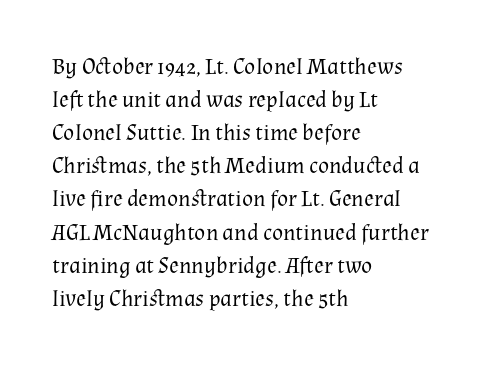
{"italic": "no", "bold": "no", "underline": "no", "align": "left", "line_spacing": "normal", "line_spacing_ratio": 1.44, "letter_spacing": "normal", "letter_spacing_em": 0.0, "glyph_px": 23}
